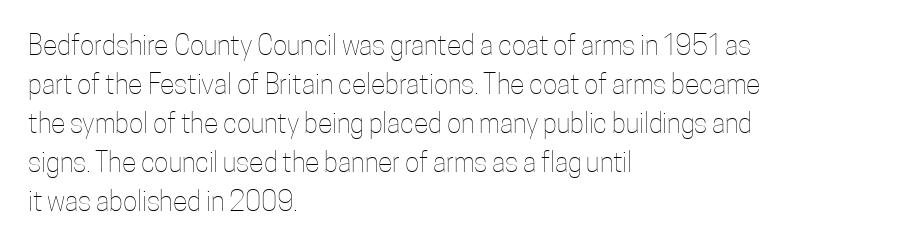
{"italic": "no", "bold": "no", "underline": "no", "align": "left", "line_spacing": "normal", "line_spacing_ratio": 1.44, "letter_spacing": "normal", "letter_spacing_em": 0.0, "glyph_px": 27}
